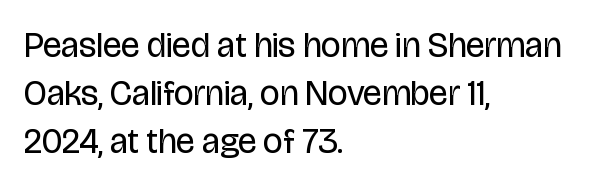
Q: Is the text bold? A: No.
Q: Is the text italic (slanted)? A: No, it is upright.
Q: Is the typeface a serif or a sans-serif typeface? A: Sans-serif.
Q: Is the text underlined? A: No.
Q: How is the paragraph aligned? A: Left-aligned.
Q: Is the spacing between letters normal or unusually wide? A: Normal.
Q: Is the spacing between lines tight, normal or loose? A: Normal.
Q: Width (condensed, normal, or wide)? A: Condensed.
Q: Stroke contrast? A: Low.
Q: x-height? A: Large.
Q: Monospaced? A: No.
